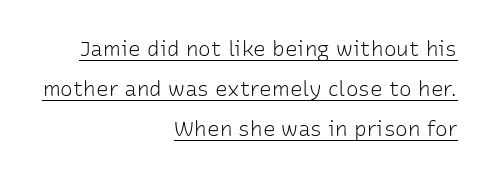
The image shows 21 px text type, upright; set right-aligned, loose line spacing (1.91x), normal letter spacing, underlined.
